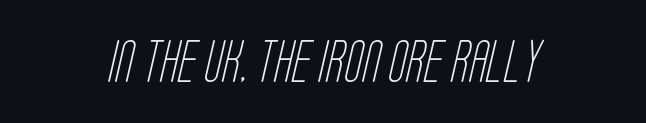
Q: Is the text bold? A: No.
Q: Is the typeface a serif or a sans-serif typeface? A: Sans-serif.
Q: Is the text underlined? A: No.
Q: Is the spacing between letters normal or unusually wide? A: Normal.
Q: Width (condensed, normal, or wide)? A: Condensed.
Q: Stroke contrast? A: Low.
Q: x-height? A: Large.
Q: Monospaced? A: No.
